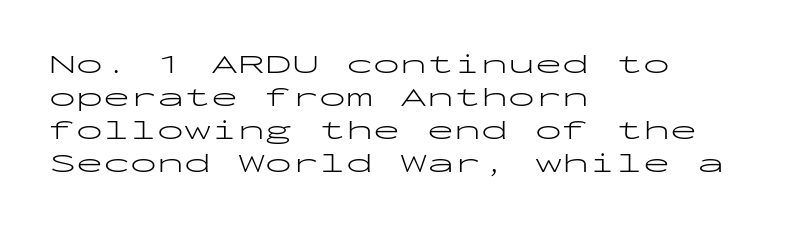
{"italic": "no", "bold": "no", "underline": "no", "align": "left", "line_spacing_ratio": 1.22, "letter_spacing": "normal", "letter_spacing_em": 0.0, "glyph_px": 27}
